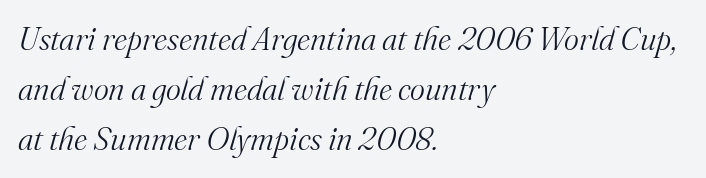
Horizontally, the lines are justified to the leading edge only. Tall strokes in this sample are angled rather than plumb. Letters have the restrained weight of plain body copy at most. Baseline-to-baseline distance is the conventional proportion of letter height. Letterform terminals end in serifs throughout the passage.
